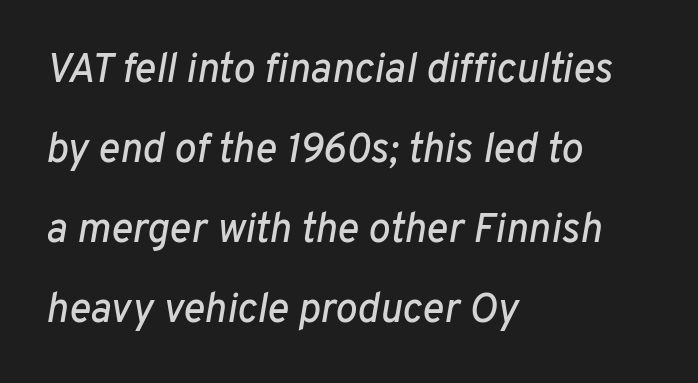
The image shows 41 px text type, italic (leaning right); set left-aligned, loose line spacing (1.95x), normal letter spacing, not underlined; low stroke contrast and a medium x-height.
